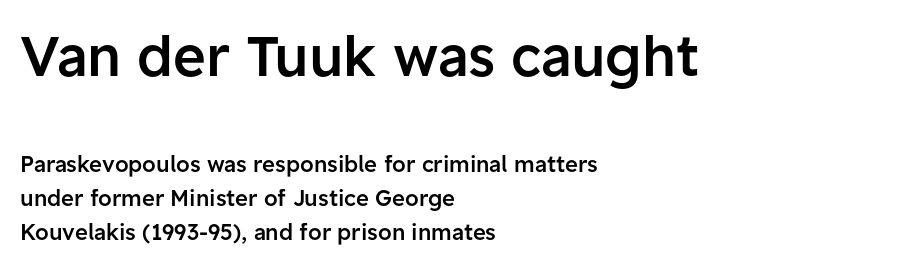
The image shows 56 px semibold sans-serif type, upright; set left-aligned, normal line spacing (1.53x), normal letter spacing, not underlined; the first (top) block is 2.55x larger; low stroke contrast and a medium x-height.
